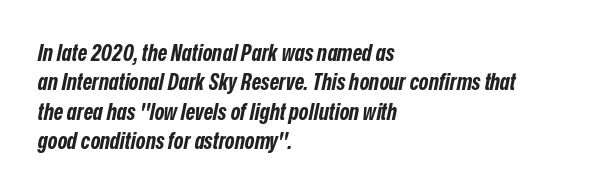
The letters sit at their default tracking, neither squeezed nor spread. Evenly set lines give the paragraph a standard silhouette. The glyphs are unaccompanied by any horizontal stroke below them. The face used here has the dense, thick strokes of a bold. The rag falls on the right side of this text block. Every character sits at an angle, as italics do.
